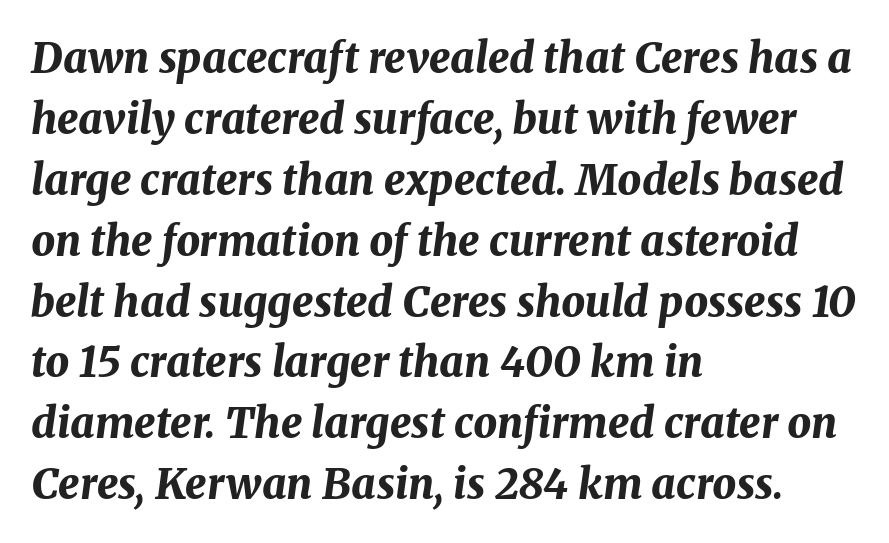
The image shows 42 px bold type, italic (leaning right); set left-aligned, normal line spacing (1.45x), normal letter spacing, not underlined; medium stroke contrast and a medium x-height.
